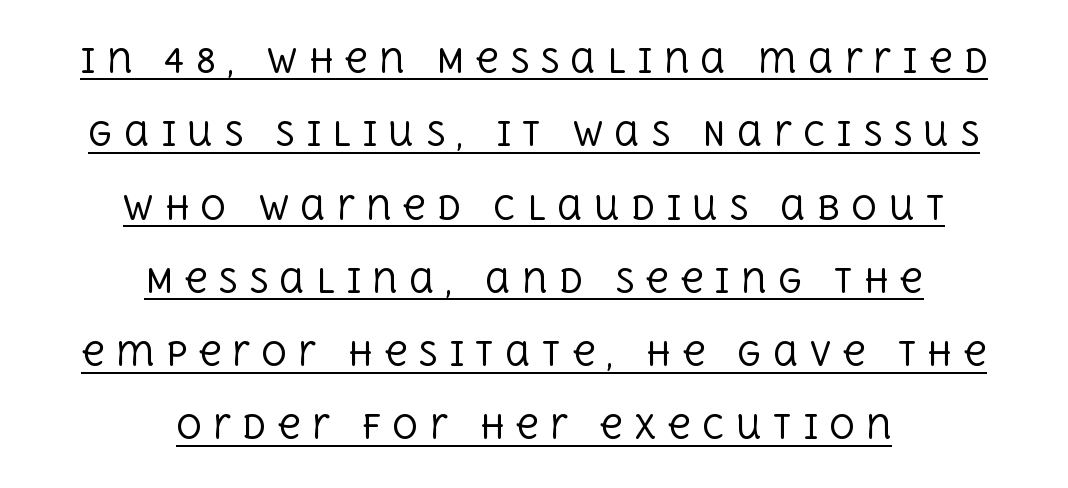
The image shows 32 px regular-weight serif type, upright; set centered, loose line spacing (2.29x), unusually wide letter spacing (+0.34 em), underlined; a large x-height.
